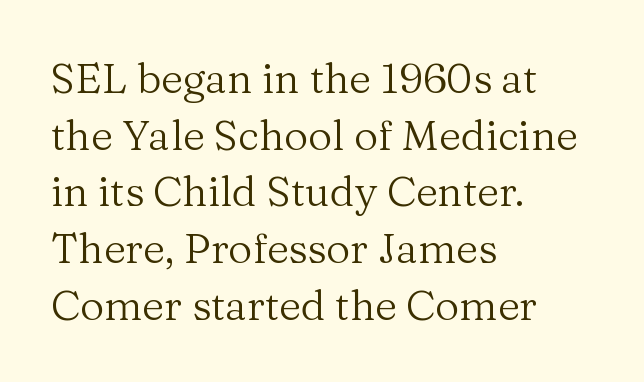
Q: Is the text bold? A: No.
Q: Is the text italic (slanted)? A: No, it is upright.
Q: Is the typeface a serif or a sans-serif typeface? A: Serif.
Q: Is the text underlined? A: No.
Q: How is the paragraph aligned? A: Left-aligned.
Q: Is the spacing between letters normal or unusually wide? A: Normal.
Q: Is the spacing between lines tight, normal or loose? A: Normal.
Q: Width (condensed, normal, or wide)? A: Normal.
Q: Stroke contrast? A: Medium.
Q: x-height? A: Medium.
Q: Monospaced? A: No.
